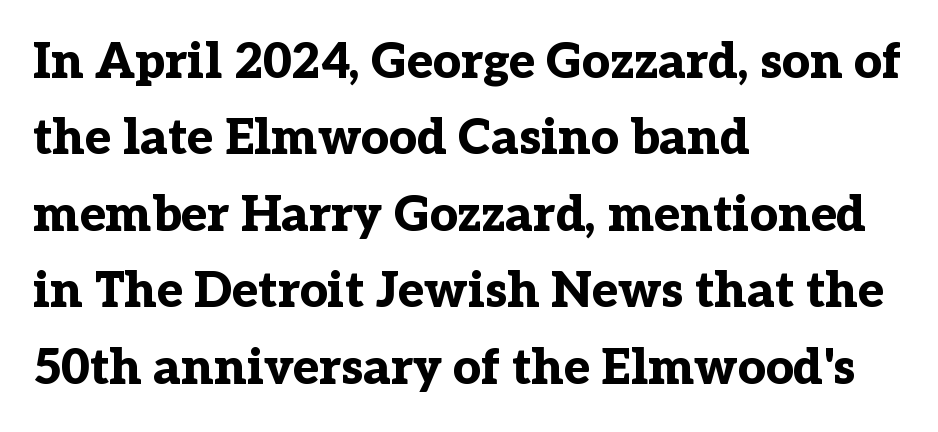
{"serif": "yes", "italic": "no", "bold": "yes", "weight": "bold", "width": "normal", "stroke_contrast": "low", "x_height": "medium", "monospaced": "no", "underline": "no", "align": "left", "line_spacing": "normal", "line_spacing_ratio": 1.56, "letter_spacing": "normal", "letter_spacing_em": 0.0, "glyph_px": 49}
